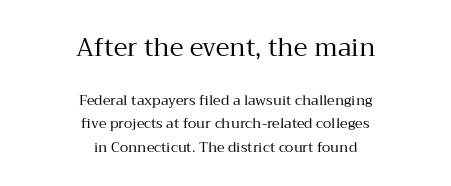
{"italic": "no", "bold": "no", "underline": "no", "align": "center", "line_spacing": "normal", "line_spacing_ratio": 1.67, "letter_spacing": "normal", "letter_spacing_em": 0.0, "larger_block": "first", "size_ratio": 1.79, "glyph_px": 25}
